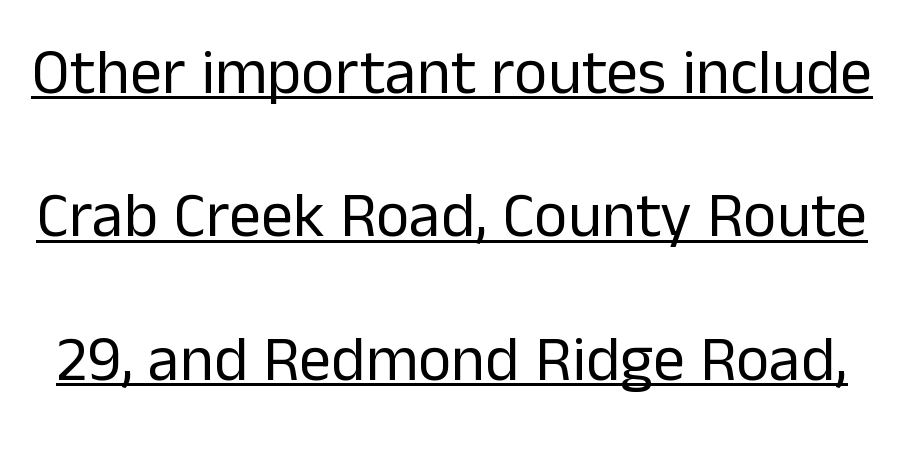
Glance below the letters and you will spot a drawn line. Heft: none added — not bold. The rendering uses natural spacing where letterforms have individual widths. This sample uses a sans-serif face. When letters stand straight like this, we call the style roman or upright. Honestly, the rows look like they've been pulled way apart.
